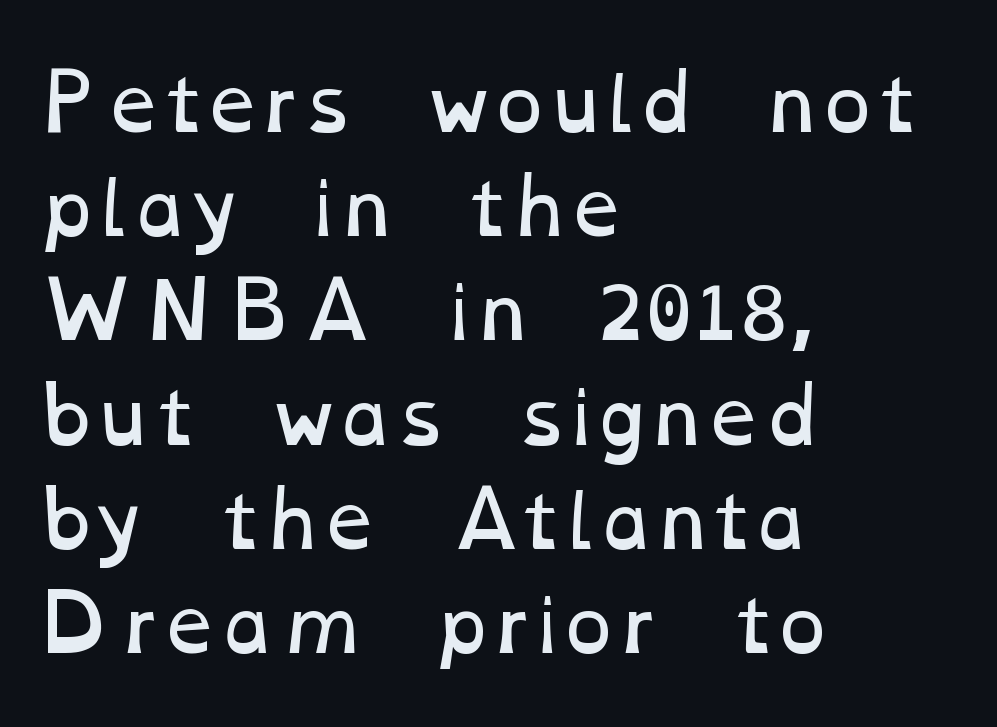
The image shows 75 px regular-weight, wide type; set left-aligned, normal line spacing (1.39x), normal letter spacing, not underlined; low stroke contrast and a medium x-height.
